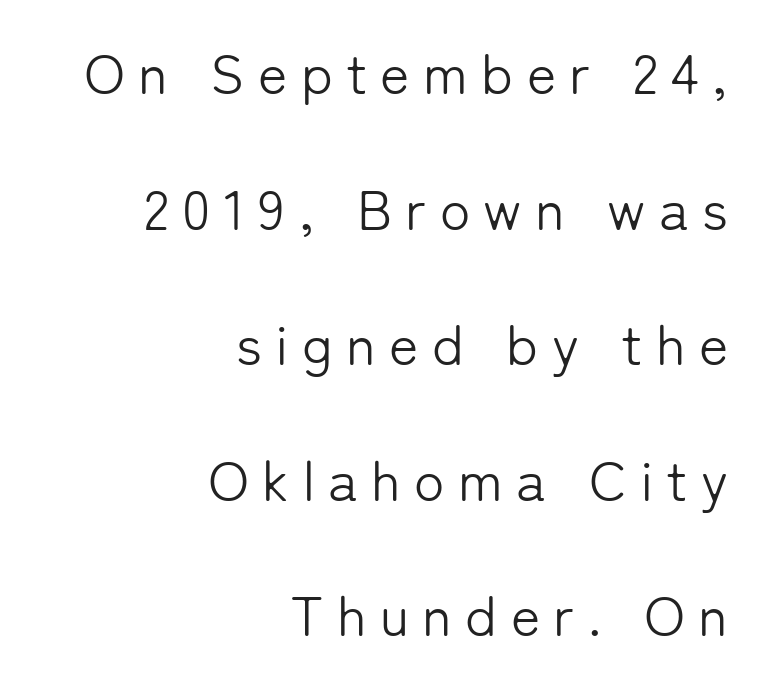
The type family on display is of the sans-serif kind. Do the letters lean? They stand straight. Each word looks stretched out because of the extra space between its letters. Weight: not bold — regular or lighter. This sample has the flowing, uneven cadence of proportional lettering.
